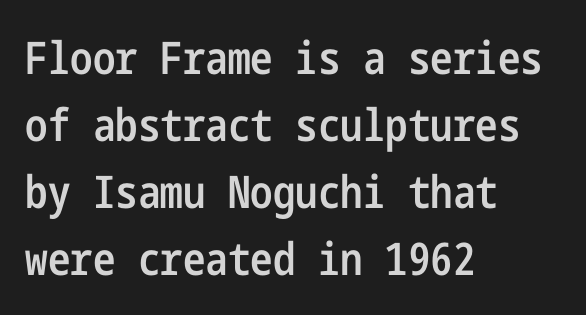
{"serif": "no", "italic": "no", "bold": "semi", "weight": "semibold", "width": "condensed", "stroke_contrast": "low", "x_height": "medium", "underline": "no", "align": "left", "line_spacing": "normal", "line_spacing_ratio": 1.49, "letter_spacing": "normal", "letter_spacing_em": 0.0, "glyph_px": 45}
